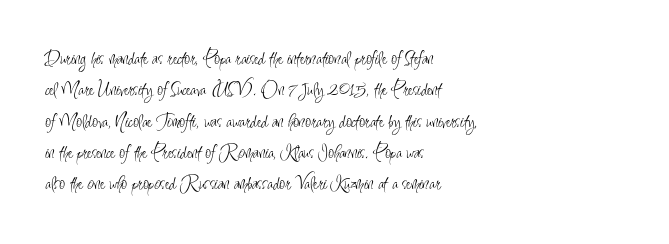
Honestly, the row spacing looks completely unremarkable. These lines keep a tight, regular rhythm from letter to letter. These lines stack with their left ends in a neat column.
